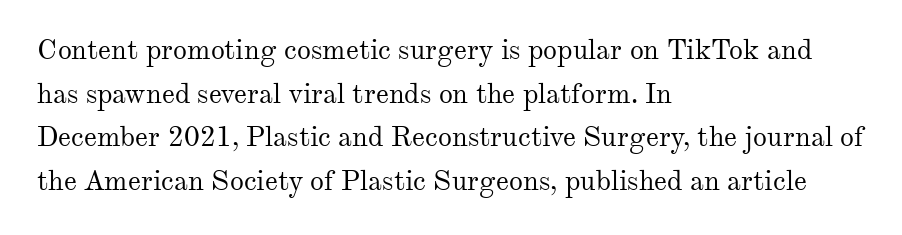
The image shows 28 px regular-weight serif type, upright; set left-aligned, normal line spacing (1.56x), normal letter spacing, not underlined; medium stroke contrast and a small x-height.
